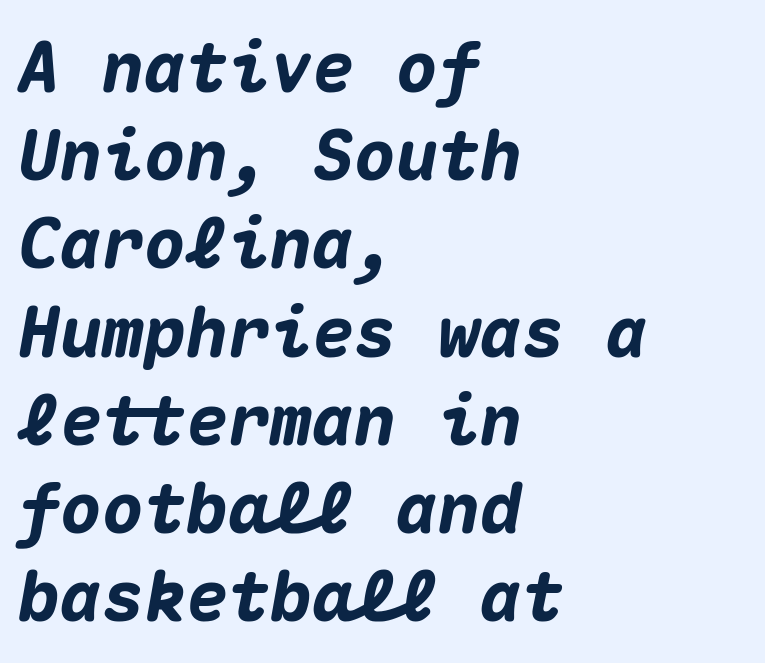
{"italic": "yes", "lean": "right", "slant_degrees": 10, "bold": "yes", "weight": "heavy", "width": "normal", "stroke_contrast": "medium", "x_height": "medium", "monospaced": "yes", "underline": "no", "align": "left", "line_spacing": "normal", "line_spacing_ratio": 1.26, "letter_spacing": "normal", "letter_spacing_em": 0.0, "glyph_px": 70}
